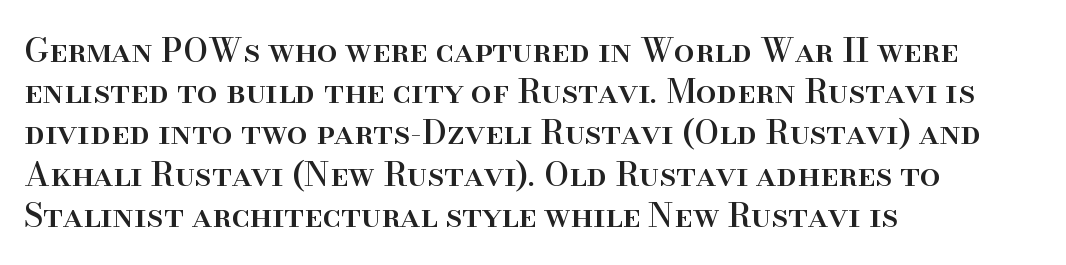
{"serif": "yes", "italic": "no", "width": "normal", "stroke_contrast": "high", "x_height": "small", "monospaced": "no", "underline": "no", "align": "left", "line_spacing": "normal", "line_spacing_ratio": 1.25, "letter_spacing": "normal", "letter_spacing_em": 0.0, "glyph_px": 33}
